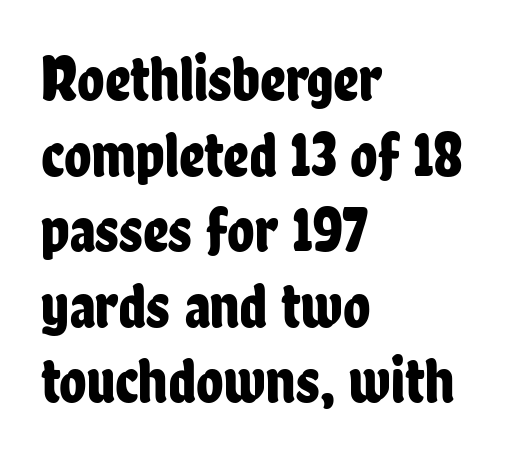
The image shows 63 px condensed sans-serif type, upright; set left-aligned, line spacing 1.2x, normal letter spacing, not underlined; low stroke contrast and a medium x-height.
